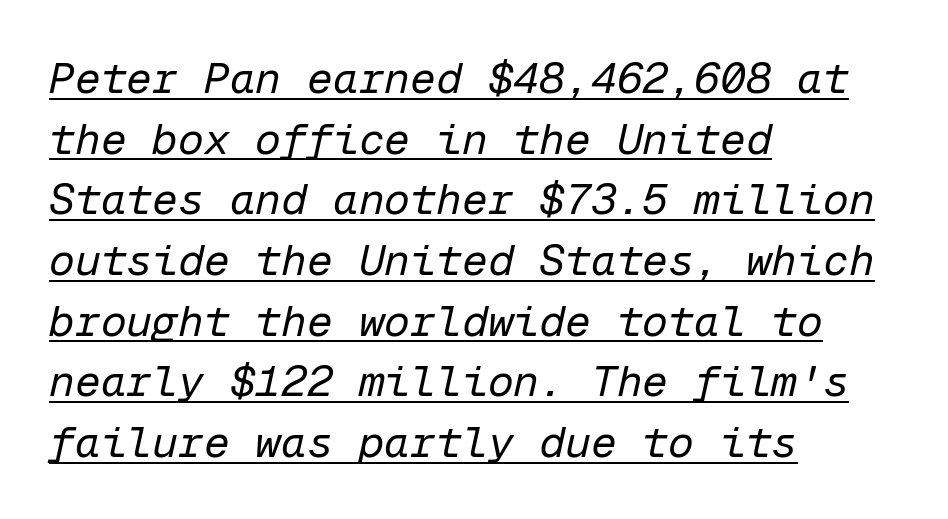
{"italic": "yes", "lean": "right", "slant_degrees": 12, "bold": "no", "weight": "regular", "width": "normal", "stroke_contrast": "low", "x_height": "medium", "monospaced": "yes", "underline": "yes", "align": "left", "line_spacing": "normal", "line_spacing_ratio": 1.41, "letter_spacing": "normal", "letter_spacing_em": 0.0, "glyph_px": 43}
